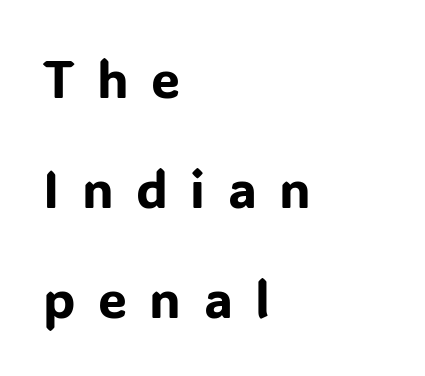
The image shows 52 px sans-serif type, upright; set left-aligned, loose line spacing (2.12x), unusually wide letter spacing (+0.43 em), not underlined; low stroke contrast and a medium x-height.
